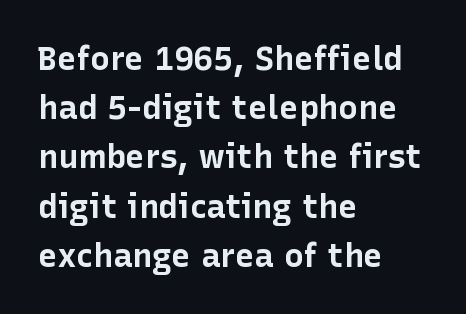
Q: Is the text bold? A: Yes.
Q: Is the text italic (slanted)? A: No, it is upright.
Q: Is the typeface a serif or a sans-serif typeface? A: Sans-serif.
Q: Is the text underlined? A: No.
Q: How is the paragraph aligned? A: Left-aligned.
Q: Is the spacing between letters normal or unusually wide? A: Normal.
Q: Is the spacing between lines tight, normal or loose? A: Normal.
Q: Width (condensed, normal, or wide)? A: Normal.
Q: Stroke contrast? A: Low.
Q: x-height? A: Medium.
Q: Monospaced? A: No.
